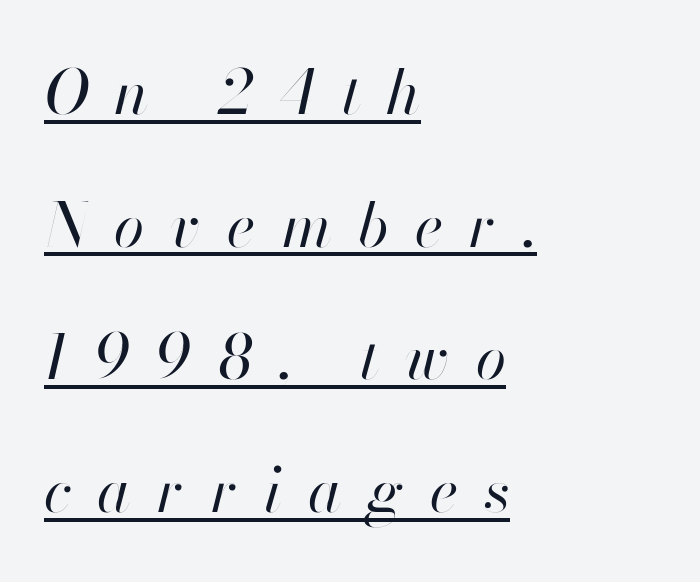
Italic: yes, the glyphs are oblique. Varying glyph widths throughout — classic text-font behaviour. Summary of weight: not heavy and not bold. Short and long lines alike share a common starting point at left.
